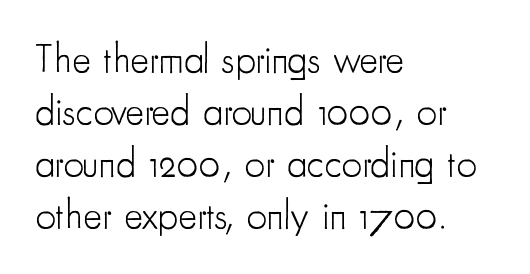
Q: Is the text bold? A: No.
Q: Is the text italic (slanted)? A: No, it is upright.
Q: Is the typeface a serif or a sans-serif typeface? A: Sans-serif.
Q: Is the text underlined? A: No.
Q: How is the paragraph aligned? A: Left-aligned.
Q: Is the spacing between letters normal or unusually wide? A: Normal.
Q: Is the spacing between lines tight, normal or loose? A: Normal.
Q: Width (condensed, normal, or wide)? A: Condensed.
Q: Stroke contrast? A: Low.
Q: x-height? A: Small.
Q: Monospaced? A: No.
